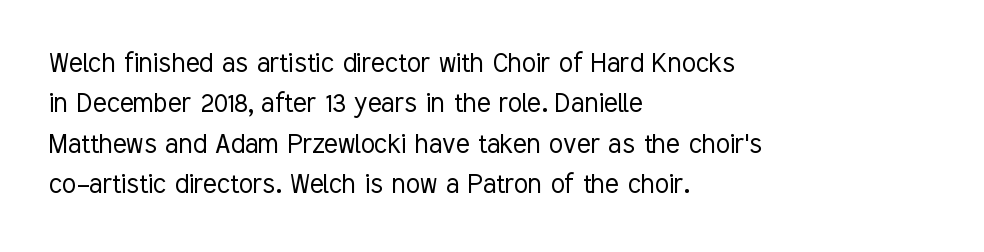
The image shows 32 px light, condensed sans-serif type, upright; set left-aligned, normal line spacing (1.26x), normal letter spacing, not underlined; low stroke contrast and a medium x-height.
